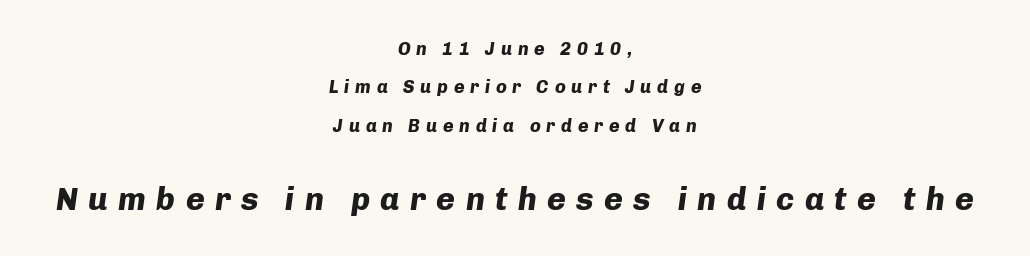
The image shows 32 px heavy type, italic (leaning right); set centered, loose line spacing (2.13x), unusually wide letter spacing (+0.32 em), not underlined; the second (bottom) block is 1.78x larger; low stroke contrast and a medium x-height.
